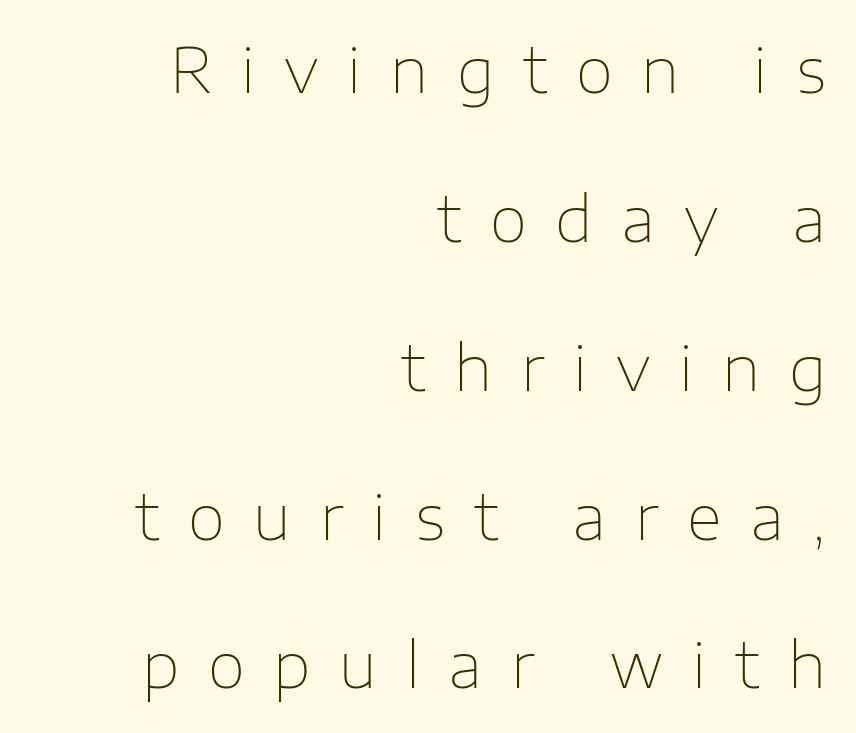
Check where the strokes stop: nothing finishes them off — pure sans. Reading down the column, the eye jumps a long way to each next line. The passage shown is typed in a proportional face where columns would drift. Words appear elongated and porous because spacing is wide. Notice how the passage keeps a crisp vertical edge on the right only.
